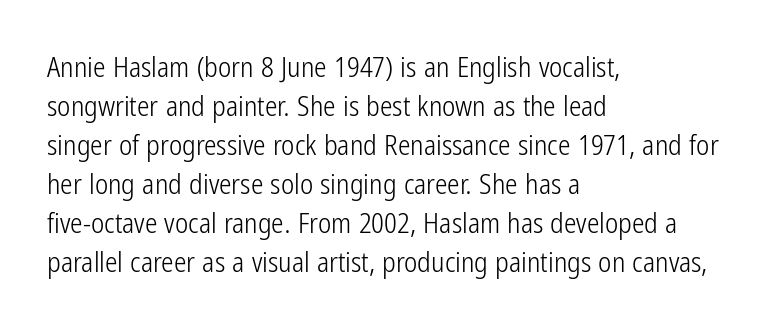
Students, note that the glyphs here touch the page at normal intervals. Proportional: the letters do not fall into vertical columns. These lines stack with their left ends in a neat column. Does the leading feel generous? No, just average. Every character sits straight up, as roman type does.
